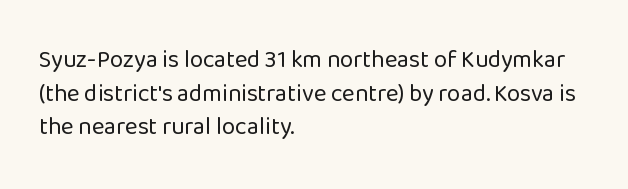
Q: Is the text bold? A: No.
Q: Is the text italic (slanted)? A: No, it is upright.
Q: Is the text underlined? A: No.
Q: How is the paragraph aligned? A: Left-aligned.
Q: Is the spacing between letters normal or unusually wide? A: Normal.
Q: Is the spacing between lines tight, normal or loose? A: Normal.
